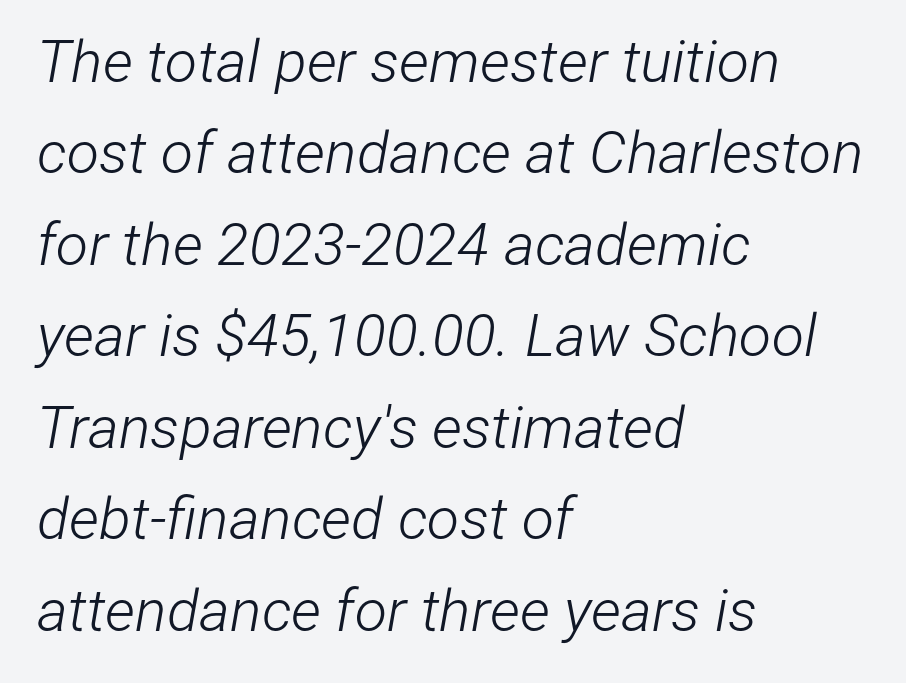
Has an underline been added? It has not. Is this a heavy cut? Hardly; it is regular or lighter. Think of a printed novel: that variable character pitch is what you see here. Horizontal bands of white between lines are of average thickness. You can tell it's italic because the verticals aren't actually vertical. All the whitespace from short lines collects on the right.
